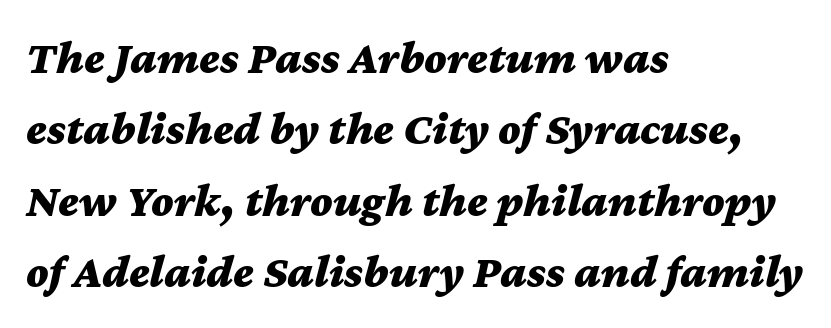
The image shows 47 px bold, wide type, italic (leaning right); set left-aligned, normal line spacing (1.52x), normal letter spacing, not underlined; medium stroke contrast and a medium x-height.
